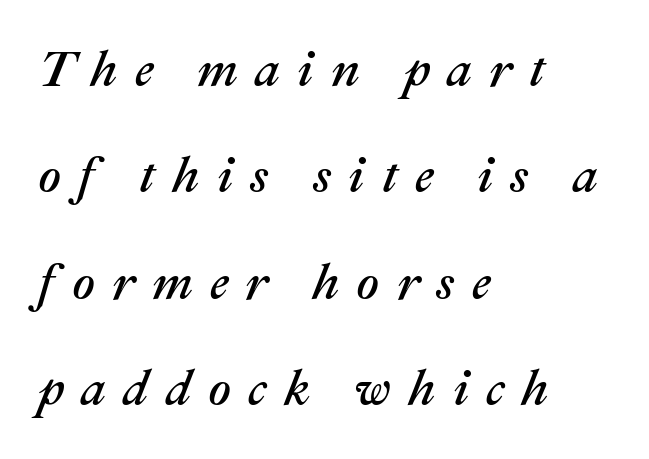
Think of a printed novel: that variable character pitch is what you see here. Horizontal alignment here is leftward, the default for most running prose. Check under the words: just untouched page. What's the leading like? Stretched, with rows far apart. The letters are spread apart with noticeably loose tracking. Rendered with sloped, italic letterforms.
